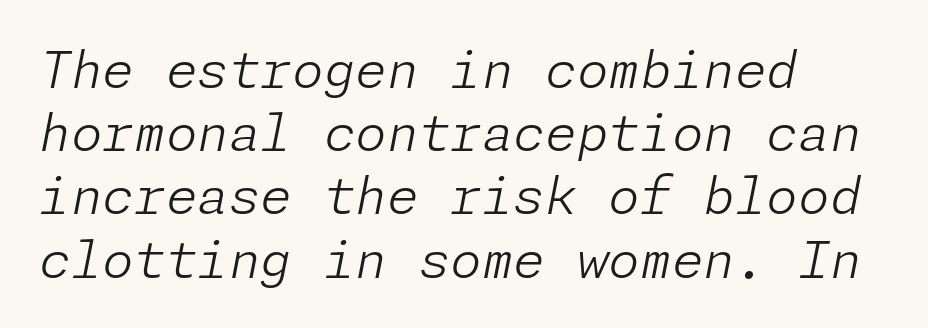
{"italic": "yes", "lean": "right", "slant_degrees": 11, "bold": "no", "weight": "light", "width": "normal", "stroke_contrast": "low", "x_height": "medium", "underline": "no", "align": "left", "line_spacing_ratio": 1.24, "letter_spacing": "normal", "letter_spacing_em": 0.0, "glyph_px": 51}
